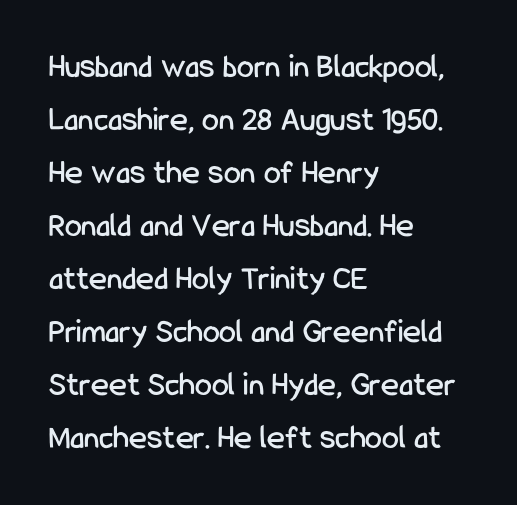
The image shows 34 px condensed sans-serif type, upright; set left-aligned, normal line spacing (1.56x), normal letter spacing, not underlined; low stroke contrast and a medium x-height.
